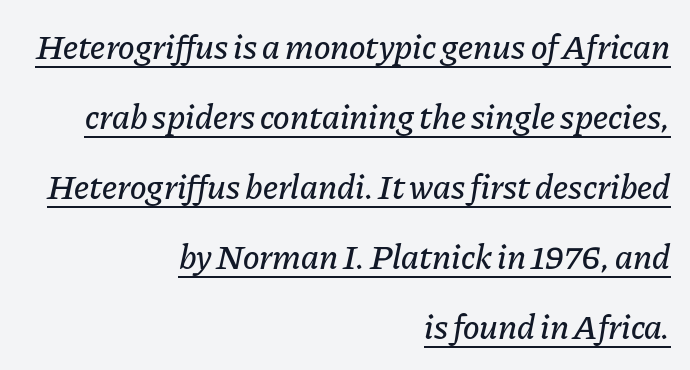
Q: Is the text italic (slanted)? A: Yes, it leans right by about 11 degrees.
Q: Is the text underlined? A: Yes.
Q: How is the paragraph aligned? A: Right-aligned.
Q: Is the spacing between letters normal or unusually wide? A: Normal.
Q: Is the spacing between lines tight, normal or loose? A: Loose.
Q: Width (condensed, normal, or wide)? A: Normal.
Q: Stroke contrast? A: Low.
Q: x-height? A: Medium.
Q: Monospaced? A: No.
